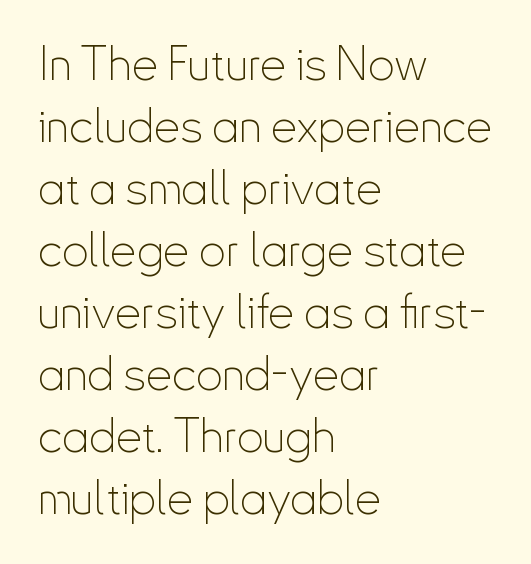
Q: Is the text bold? A: No.
Q: Is the text italic (slanted)? A: No, it is upright.
Q: Is the typeface a serif or a sans-serif typeface? A: Sans-serif.
Q: Is the text underlined? A: No.
Q: How is the paragraph aligned? A: Left-aligned.
Q: Is the spacing between letters normal or unusually wide? A: Normal.
Q: Is the spacing between lines tight, normal or loose? A: Normal.
Q: Width (condensed, normal, or wide)? A: Condensed.
Q: Stroke contrast? A: Low.
Q: x-height? A: Small.
Q: Monospaced? A: No.
